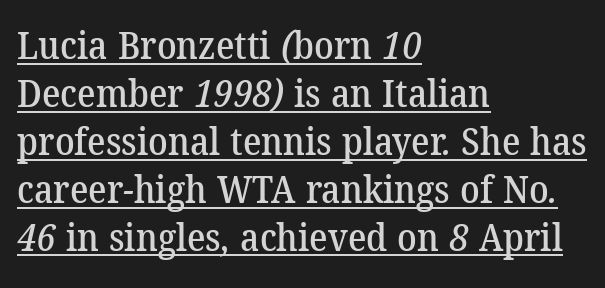
The image shows 39 px serif type; set left-aligned, line spacing 1.23x, normal letter spacing, underlined; low stroke contrast and a medium x-height.
